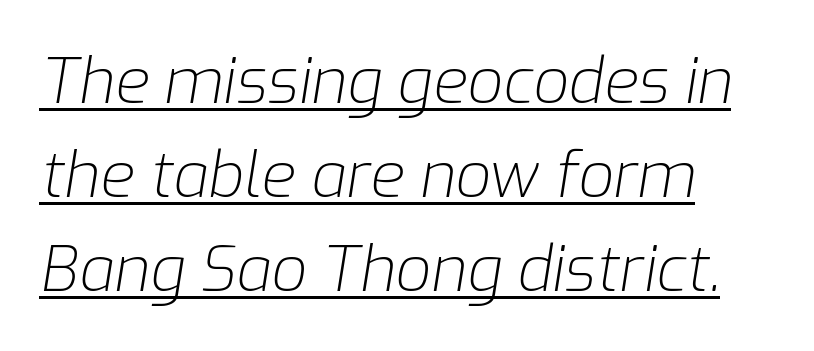
{"italic": "yes", "lean": "right", "slant_degrees": 9, "bold": "no", "weight": "light", "width": "normal", "stroke_contrast": "low", "x_height": "medium", "monospaced": "no", "underline": "yes", "align": "left", "line_spacing": "normal", "line_spacing_ratio": 1.49, "letter_spacing": "normal", "letter_spacing_em": 0.0, "glyph_px": 63}
